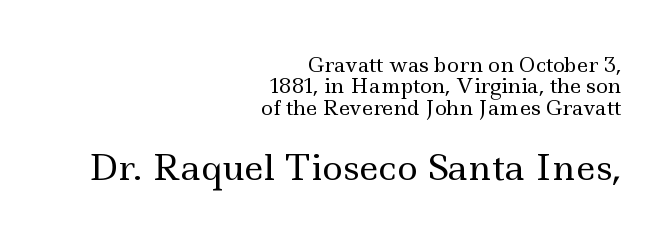
Q: Is the text bold? A: No.
Q: Is the text italic (slanted)? A: No, it is upright.
Q: Is the typeface a serif or a sans-serif typeface? A: Serif.
Q: Is the text underlined? A: No.
Q: How is the paragraph aligned? A: Right-aligned.
Q: Is the spacing between letters normal or unusually wide? A: Normal.
Q: Is the spacing between lines tight, normal or loose? A: Tight.
Q: Which block of text is set in a larger size, the first (top) or the second (bottom)? A: The second (bottom) one.
Q: Width (condensed, normal, or wide)? A: Wide.
Q: x-height? A: Small.
Q: Monospaced? A: No.
